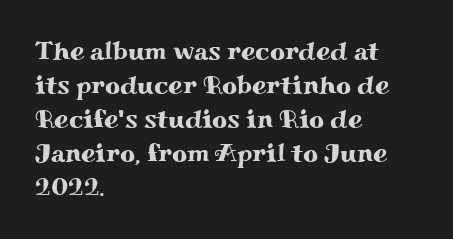
{"italic": "no", "underline": "no", "align": "left", "line_spacing": "normal", "line_spacing_ratio": 1.31, "letter_spacing": "normal", "letter_spacing_em": 0.0, "glyph_px": 26}
